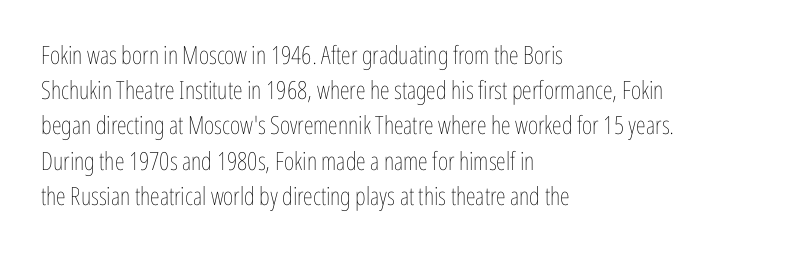
Weight: not bold — regular or lighter. Summary of vertical rhythm: regular, with standard interline spacing. Italic? Not at all — the glyphs are vertical. Words appear dense and cohesive because spacing is normal. Glance below the letters and you will spot only blank space.
